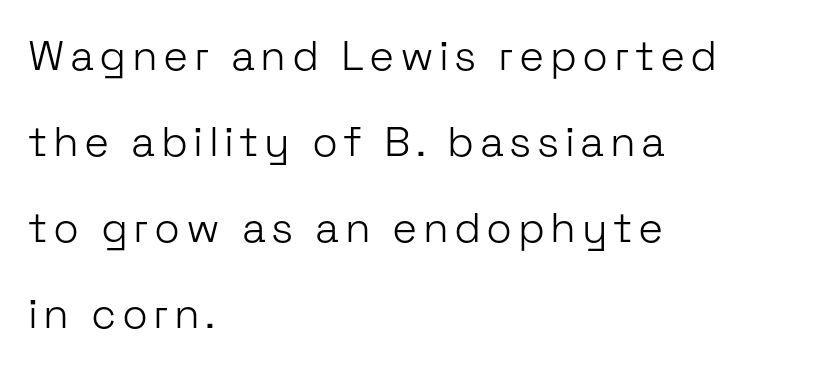
The lettering holds an erect, upright posture throughout. Just letters on the line, the space beneath them empty. Spacing verdict: proportional, widths tailored to each character. The strokes carry an ordinary text weight at most.
